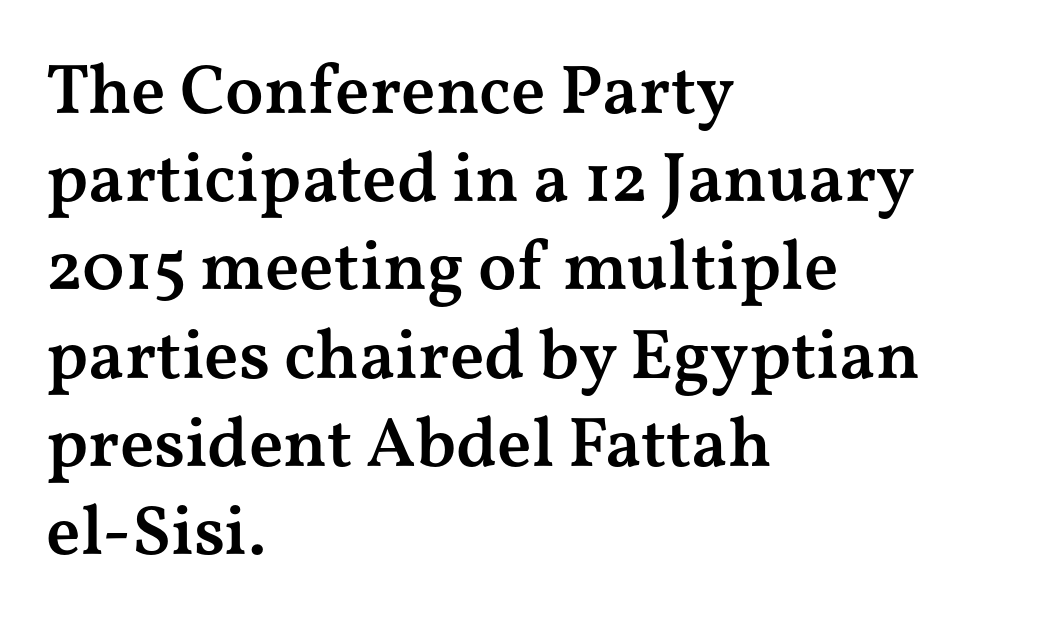
The image shows 70 px semibold, wide serif type, upright; set left-aligned, normal line spacing (1.26x), normal letter spacing, not underlined; medium stroke contrast and a medium x-height.
